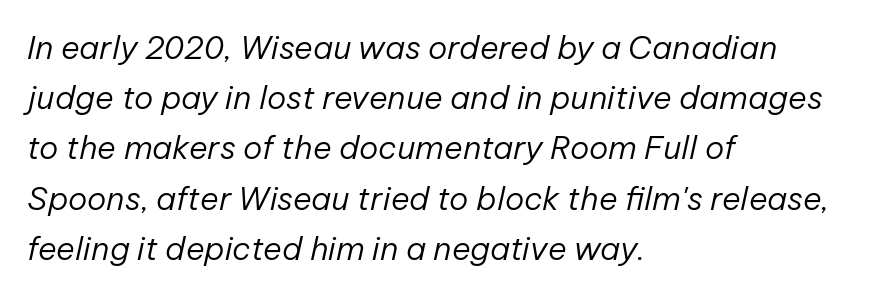
Q: Is the text bold? A: No.
Q: Is the text italic (slanted)? A: Yes, it leans right by about 12 degrees.
Q: Is the text underlined? A: No.
Q: How is the paragraph aligned? A: Left-aligned.
Q: Is the spacing between letters normal or unusually wide? A: Normal.
Q: Is the spacing between lines tight, normal or loose? A: Normal.
Q: Width (condensed, normal, or wide)? A: Normal.
Q: Stroke contrast? A: Low.
Q: x-height? A: Medium.
Q: Monospaced? A: No.
